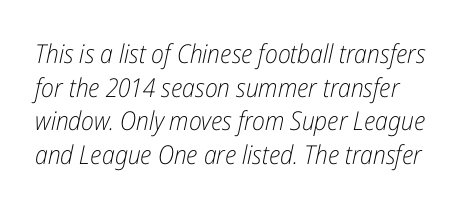
{"italic": "yes", "lean": "right", "slant_degrees": 12, "bold": "no", "underline": "no", "line_spacing": "normal", "line_spacing_ratio": 1.29, "letter_spacing": "normal", "letter_spacing_em": 0.0, "glyph_px": 26}
